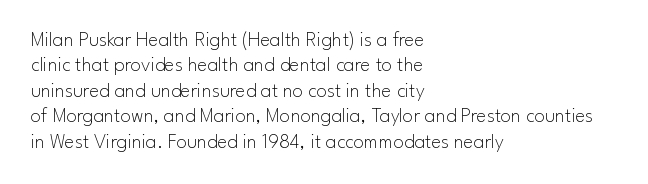
The image shows 21 px text type, upright; set left-aligned, line spacing 1.21x, normal letter spacing, not underlined.
